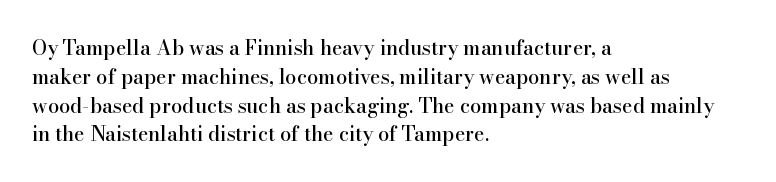
Q: Is the text italic (slanted)? A: No, it is upright.
Q: Is the text underlined? A: No.
Q: How is the paragraph aligned? A: Left-aligned.
Q: Is the spacing between letters normal or unusually wide? A: Normal.
Q: Is the spacing between lines tight, normal or loose? A: Normal.
